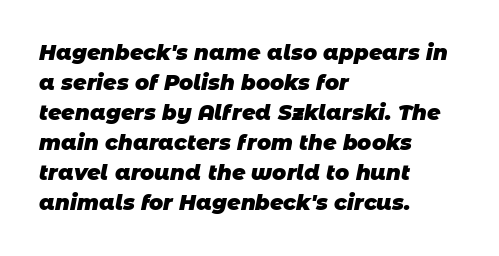
Vertical spacing — default. Strokes here are thick enough to call this a true bold. A typesetter would call this zero additional tracking. The glyphs are unaccompanied by any horizontal stroke below them.
